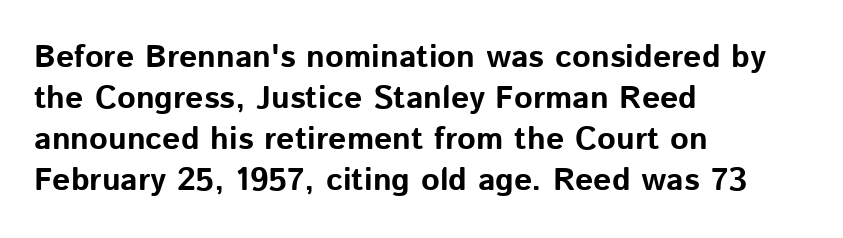
The image shows 32 px bold sans-serif type, upright; set left-aligned, normal line spacing (1.28x), normal letter spacing, not underlined; low stroke contrast and a medium x-height.
